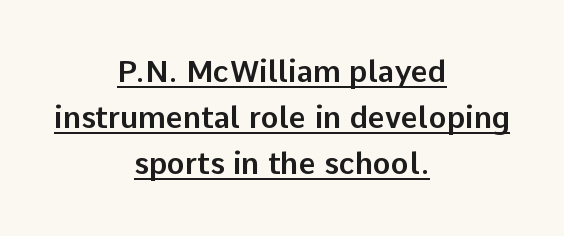
{"serif": "no", "italic": "no", "width": "normal", "stroke_contrast": "low", "x_height": "medium", "monospaced": "no", "underline": "yes", "align": "center", "line_spacing": "normal", "line_spacing_ratio": 1.54, "letter_spacing": "normal", "letter_spacing_em": 0.0, "glyph_px": 30}
